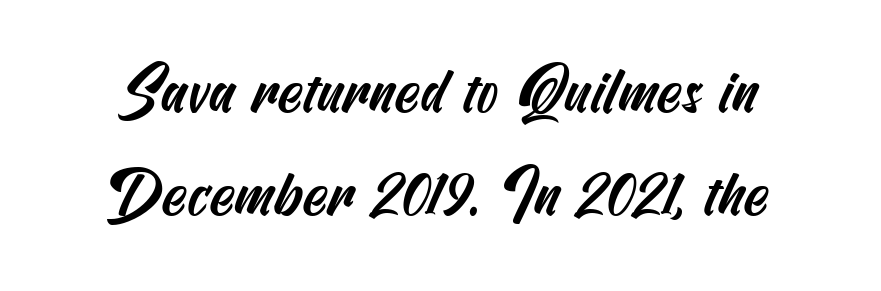
{"serif": "no", "width": "condensed", "stroke_contrast": "medium", "x_height": "small", "underline": "no", "line_spacing": "normal", "line_spacing_ratio": 1.63, "letter_spacing": "normal", "letter_spacing_em": 0.0, "glyph_px": 63}
